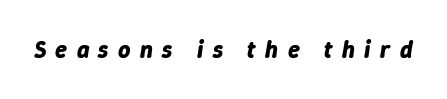
Q: Is the text bold? A: Yes.
Q: Is the text italic (slanted)? A: Yes, it leans right by about 9 degrees.
Q: Is the text underlined? A: No.
Q: Is the spacing between letters normal or unusually wide? A: Unusually wide.
